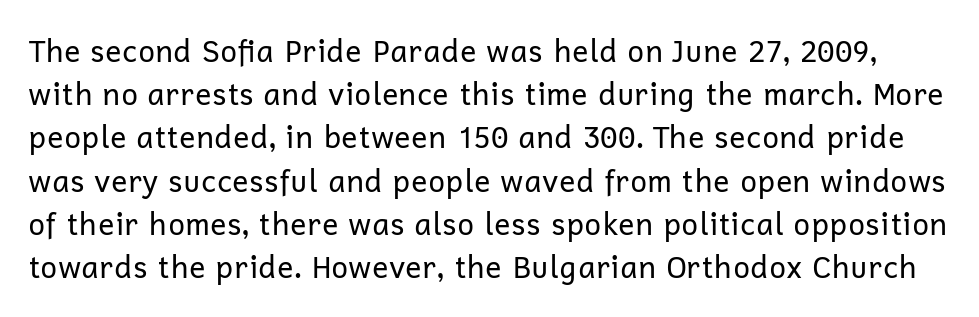
{"serif": "no", "italic": "no", "bold": "no", "weight": "regular", "width": "normal", "stroke_contrast": "low", "x_height": "medium", "monospaced": "no", "underline": "no", "line_spacing": "normal", "line_spacing_ratio": 1.44, "letter_spacing": "normal", "letter_spacing_em": 0.0, "glyph_px": 30}
